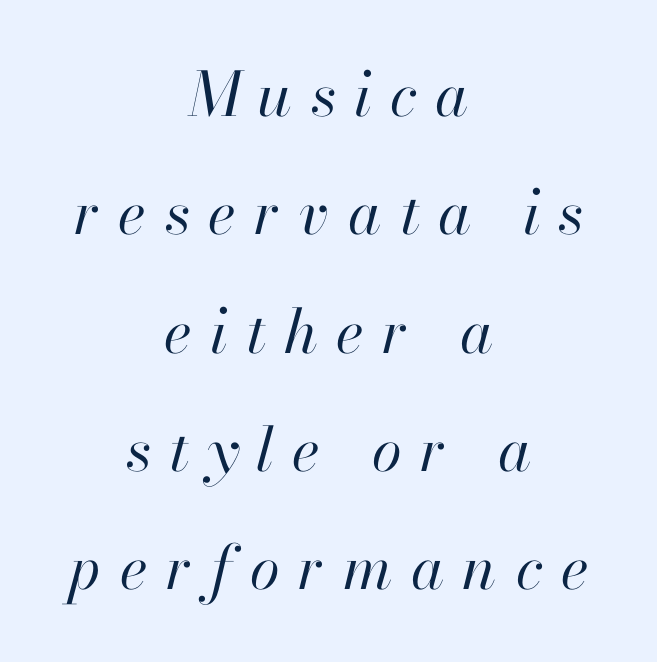
The text block is weighted toward neither margin, spreading evenly from the middle. A light-to-regular cut is what we see here. Decoration check: the copy has no underline. Each letter keeps its own natural width here, so spacing adapts to shape. Designer's note — italics engaged.
